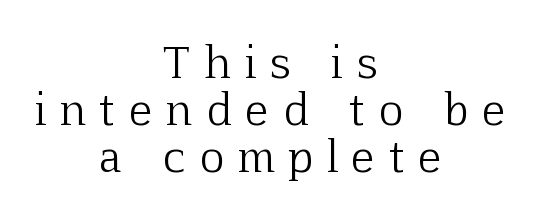
The words here are not underlined. Stroke mass is kept to a normal reading level or below. The tracking reads as deliberately expanded to a designer's eye. Proportional: the letters do not fall into vertical columns. Leading: reduced. The lettering holds an erect, upright posture throughout.
